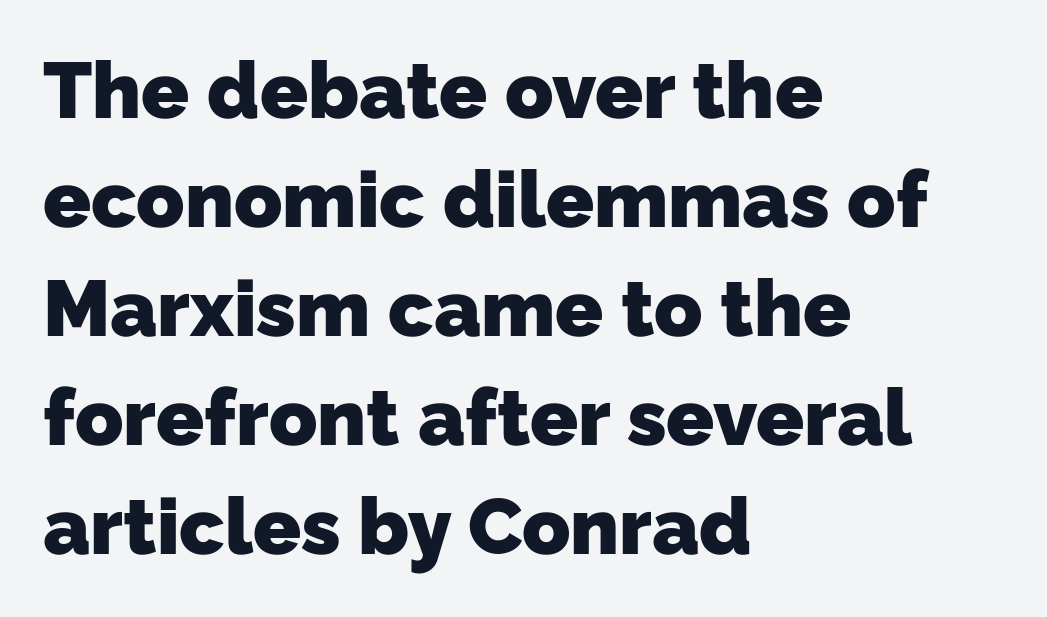
Q: Is the text bold? A: Yes.
Q: Is the typeface a serif or a sans-serif typeface? A: Sans-serif.
Q: Is the text underlined? A: No.
Q: How is the paragraph aligned? A: Left-aligned.
Q: Is the spacing between letters normal or unusually wide? A: Normal.
Q: Is the spacing between lines tight, normal or loose? A: Normal.
Q: Width (condensed, normal, or wide)? A: Normal.
Q: Stroke contrast? A: Low.
Q: x-height? A: Medium.
Q: Monospaced? A: No.
